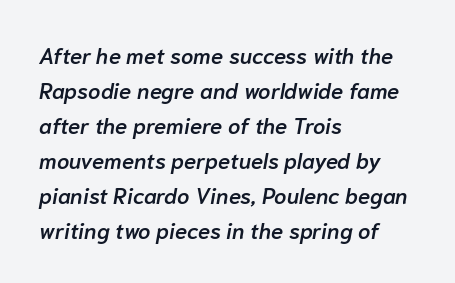
The image shows 22 px text type, italic (leaning right); set left-aligned, normal line spacing (1.59x), normal letter spacing, not underlined.
